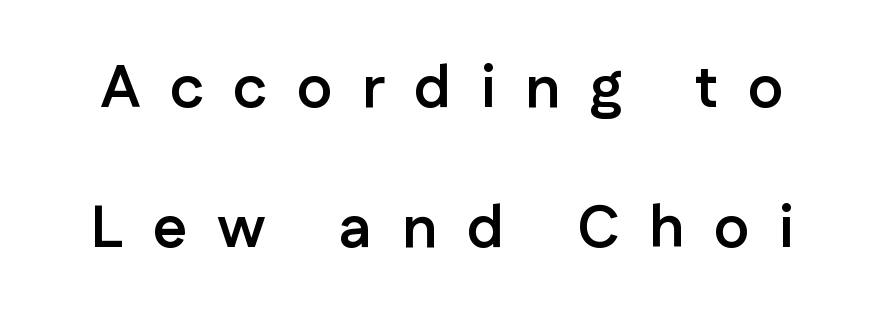
These words are printed bold, with thick strokes throughout. The words here are not underlined. Students, note that the glyphs here are deliberately spaced far apart. Is this a fixed-width face? No — the glyphs have proportional, varying widths.
